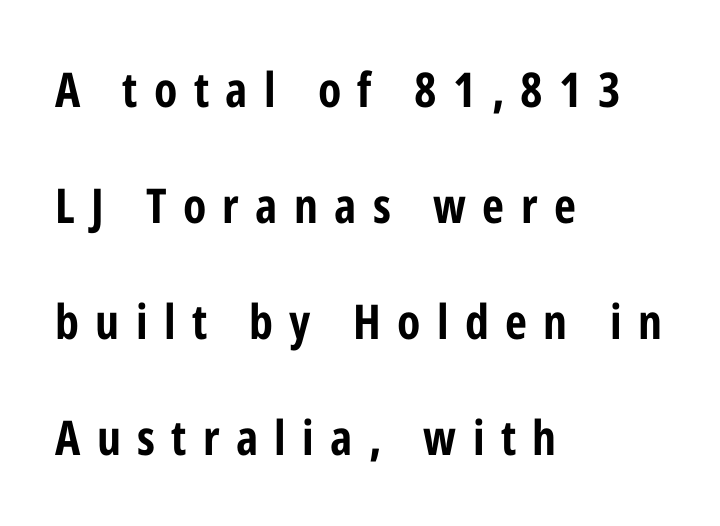
Posture: upright roman. The gap between lines stays unmarked. Strong, thick strokes mark this as bold type. These lines are composed in type without serifs. Spacing verdict: proportional, widths tailored to each character. The leading is generous, giving the passage an open texture.
